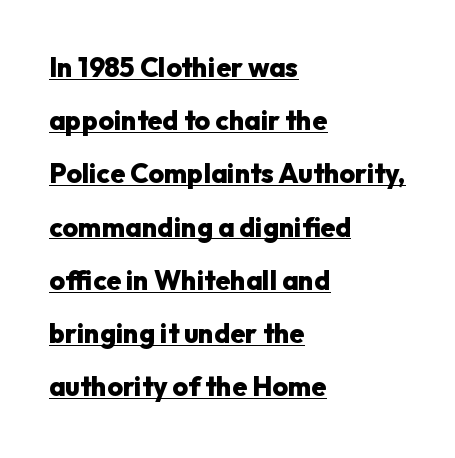
These lines stand farther apart than default settings would place them. The passage shown has conventional tracking throughout. The font is running at its bold setting. Quick note: not italic, upright.
